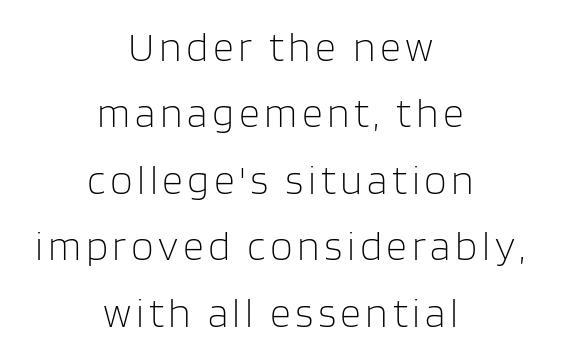
{"serif": "no", "italic": "no", "bold": "no", "weight": "light", "width": "normal", "stroke_contrast": "low", "x_height": "large", "monospaced": "no", "underline": "no", "align": "center", "line_spacing": "normal", "line_spacing_ratio": 1.62, "glyph_px": 41}
